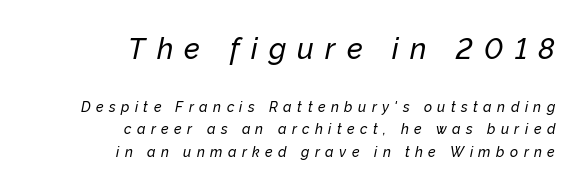
The image shows 29 px text type, italic (leaning right); set right-aligned, normal line spacing (1.61x), unusually wide letter spacing (+0.39 em), not underlined; the first (top) block is 2.07x larger; low stroke contrast and a medium x-height.
